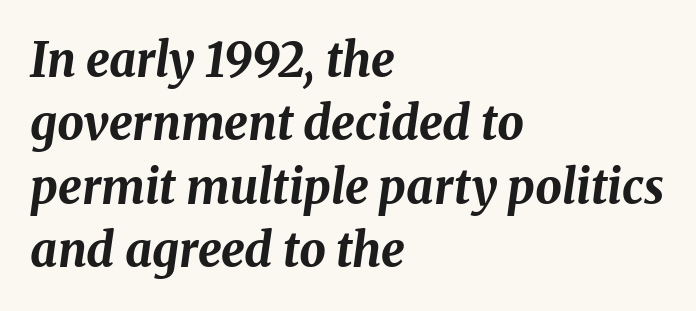
{"italic": "yes", "lean": "right", "slant_degrees": 8, "bold": "yes", "weight": "bold", "width": "normal", "stroke_contrast": "medium", "x_height": "medium", "monospaced": "no", "underline": "no", "align": "left", "line_spacing": "normal", "line_spacing_ratio": 1.35, "letter_spacing": "normal", "letter_spacing_em": 0.0, "glyph_px": 47}
